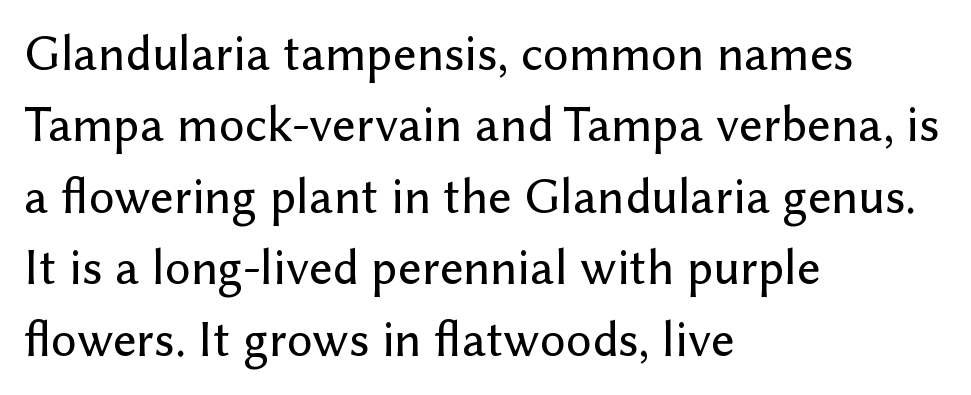
Note the varied advance widths — an 'i' is clearly narrower than an 'm'. Words float on clear page, feet unadorned. Nothing unusual about the tracking: characters are spaced as the font intends. Upright lettering throughout. One glance says typical: line gaps are just what's usual. Typeset ragged right — the left edge is the straight one.
